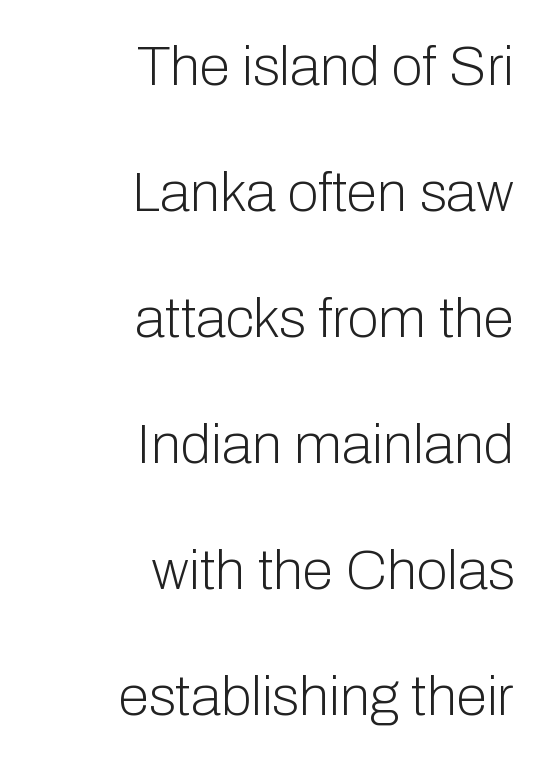
The type is set solid horizontally, with unmodified tracking. Note the varied advance widths — an 'i' is clearly narrower than an 'm'. The passage shown is typeset with a sans-serif family. How would I describe the line gaps? Wide and relaxed. The passage shown is not underscored anywhere. Stem width sits at or under what a default text font uses.
